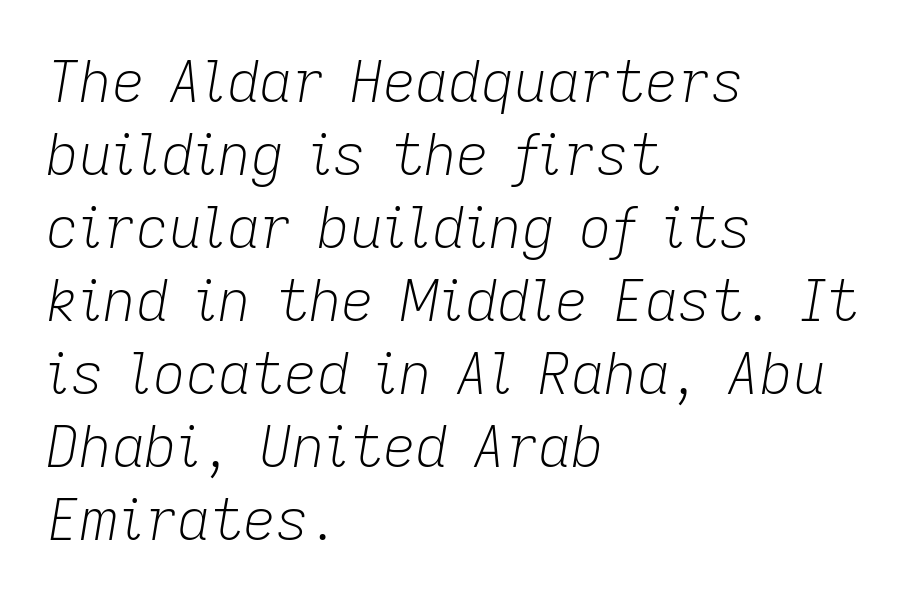
{"italic": "yes", "lean": "right", "slant_degrees": 9, "bold": "no", "weight": "light", "width": "normal", "stroke_contrast": "low", "x_height": "medium", "monospaced": "no", "underline": "no", "align": "left", "line_spacing": "normal", "line_spacing_ratio": 1.28, "letter_spacing": "normal", "letter_spacing_em": 0.0, "glyph_px": 57}
